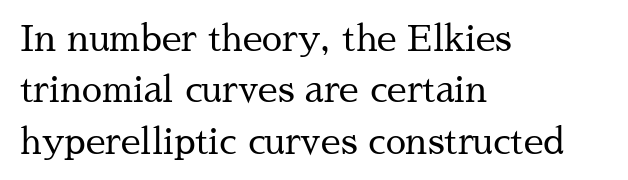
{"serif": "yes", "italic": "no", "bold": "no", "weight": "regular", "width": "normal", "stroke_contrast": "medium", "x_height": "medium", "monospaced": "no", "underline": "no", "align": "left", "line_spacing": "normal", "line_spacing_ratio": 1.43, "letter_spacing": "normal", "letter_spacing_em": 0.0, "glyph_px": 36}
